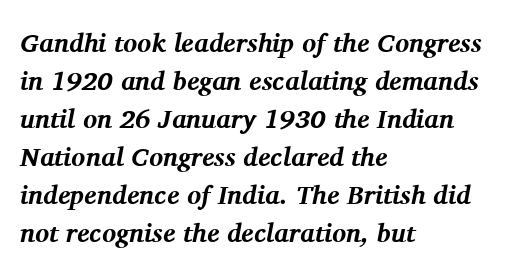
{"italic": "yes", "lean": "right", "slant_degrees": 11, "bold": "yes", "underline": "no", "align": "left", "line_spacing": "normal", "line_spacing_ratio": 1.46, "letter_spacing": "normal", "letter_spacing_em": 0.0, "glyph_px": 26}
